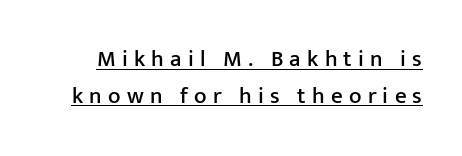
The passage shown is underscored from start to finish. Quick note: interline space is typical. If you drew a line through each stem, it would be perfectly vertical. Observe the wide spacing: letters keep a clear distance from each other.
